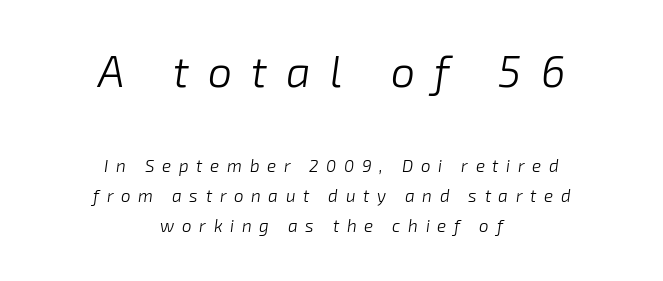
{"italic": "yes", "lean": "right", "slant_degrees": 8, "bold": "no", "weight": "light", "width": "normal", "stroke_contrast": "low", "x_height": "medium", "monospaced": "no", "underline": "no", "align": "center", "line_spacing_ratio": 1.78, "letter_spacing": "wide", "letter_spacing_em": 0.45, "larger_block": "first", "size_ratio": 2.53, "glyph_px": 43}
